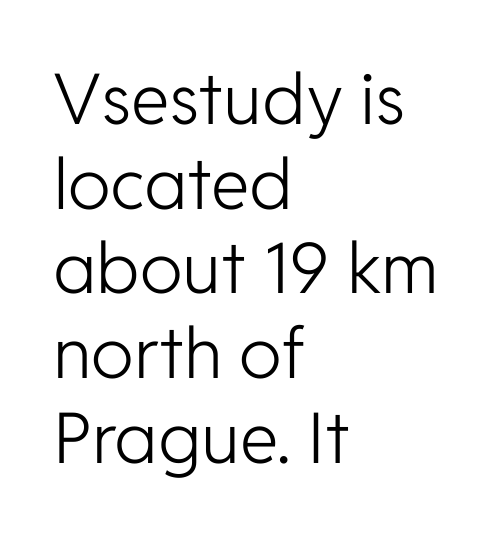
The image shows 70 px light sans-serif type, upright; set left-aligned, line spacing 1.21x, normal letter spacing, not underlined; low stroke contrast and a medium x-height.
